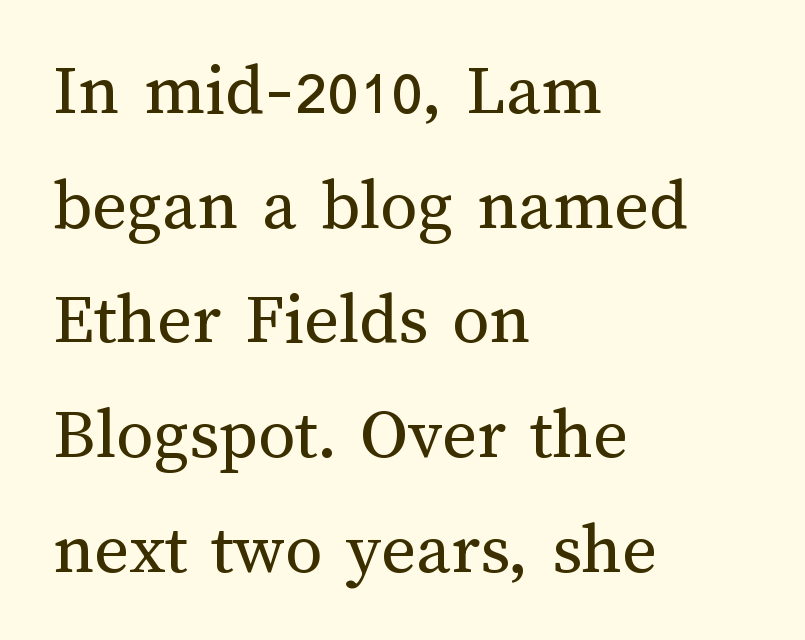
Q: Is the text bold? A: No.
Q: Is the text italic (slanted)? A: No, it is upright.
Q: Is the text underlined? A: No.
Q: How is the paragraph aligned? A: Left-aligned.
Q: Is the spacing between letters normal or unusually wide? A: Normal.
Q: Is the spacing between lines tight, normal or loose? A: Normal.
Q: Width (condensed, normal, or wide)? A: Normal.
Q: Stroke contrast? A: Medium.
Q: x-height? A: Medium.
Q: Monospaced? A: No.
